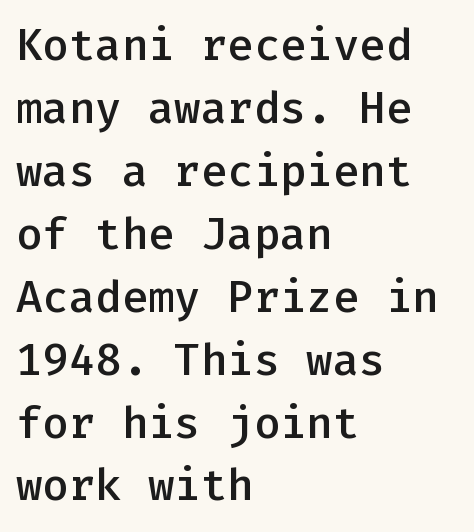
Beneath every word, the page is bare. Font category for this specimen: sans-serif. Leftover space on each line is placed entirely after the last word. This is the regular roman posture of the typeface. Does the weight exceed regular? Yes, but only to semibold. Is there much room between lines? A standard amount, neither cramped nor airy.
